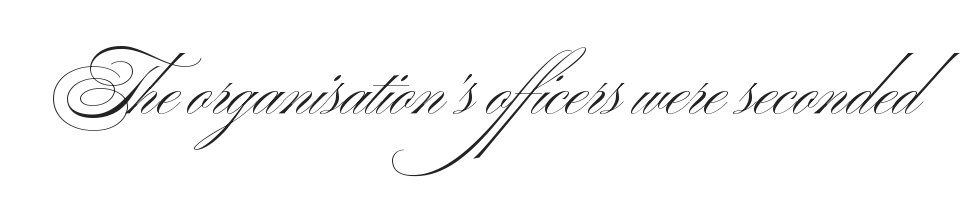
The image shows 70 px light, wide sans-serif type; set normal letter spacing, not underlined; medium stroke contrast and a small x-height.
